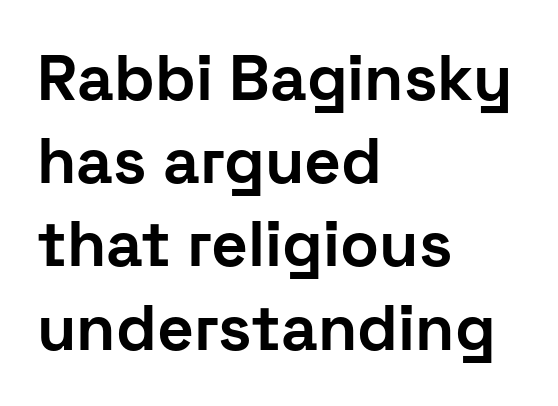
Q: Is the text bold? A: Yes.
Q: Is the text italic (slanted)? A: No, it is upright.
Q: Is the typeface a serif or a sans-serif typeface? A: Sans-serif.
Q: Is the text underlined? A: No.
Q: How is the paragraph aligned? A: Left-aligned.
Q: Is the spacing between letters normal or unusually wide? A: Normal.
Q: Is the spacing between lines tight, normal or loose? A: Normal.
Q: Width (condensed, normal, or wide)? A: Normal.
Q: Stroke contrast? A: Low.
Q: x-height? A: Medium.
Q: Monospaced? A: No.
